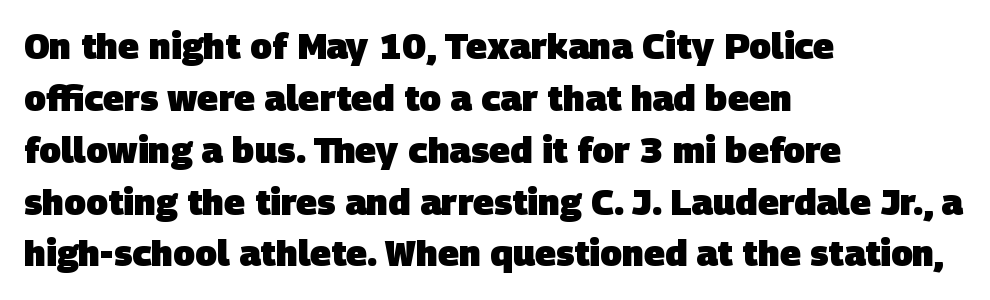
Q: Is the text bold? A: Yes.
Q: Is the typeface a serif or a sans-serif typeface? A: Sans-serif.
Q: Is the text underlined? A: No.
Q: How is the paragraph aligned? A: Left-aligned.
Q: Is the spacing between letters normal or unusually wide? A: Normal.
Q: Is the spacing between lines tight, normal or loose? A: Normal.
Q: Width (condensed, normal, or wide)? A: Normal.
Q: Stroke contrast? A: Low.
Q: x-height? A: Large.
Q: Monospaced? A: No.
